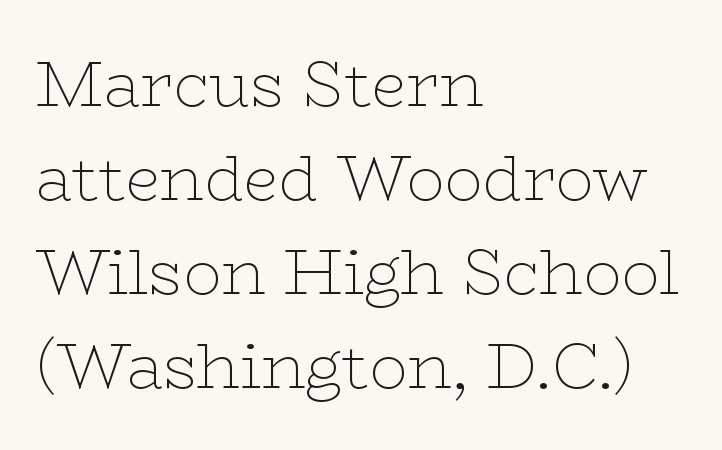
The image shows 63 px thin, wide serif type, upright; set left-aligned, normal line spacing (1.49x), normal letter spacing, not underlined; low stroke contrast and a medium x-height.
